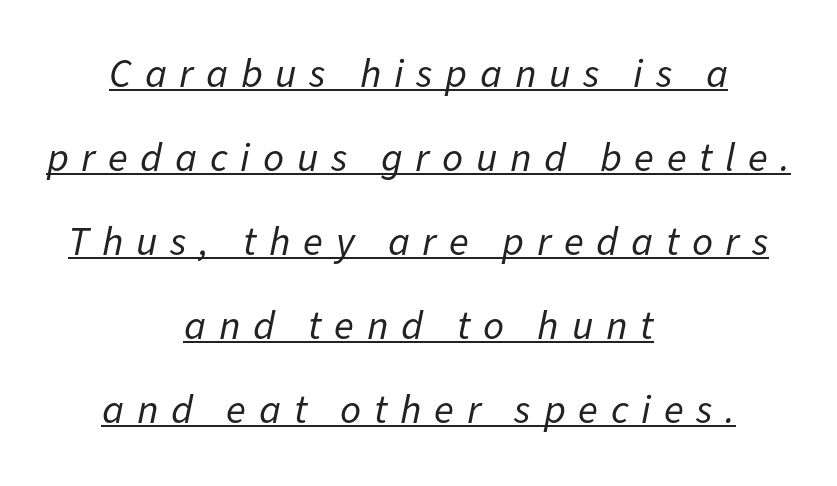
The image shows 41 px regular-weight type, italic (leaning right); set centered, loose line spacing (2.05x), unusually wide letter spacing (+0.31 em), underlined; low stroke contrast and a medium x-height.
